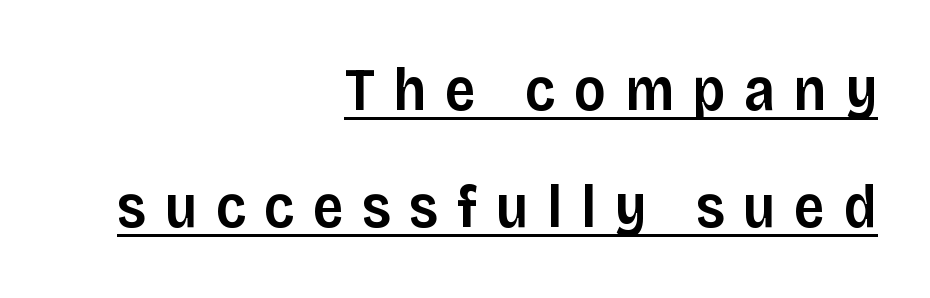
The image shows 61 px semibold sans-serif type, upright; set right-aligned, loose line spacing (1.92x), unusually wide letter spacing (+0.3 em), underlined; low stroke contrast and a large x-height.
